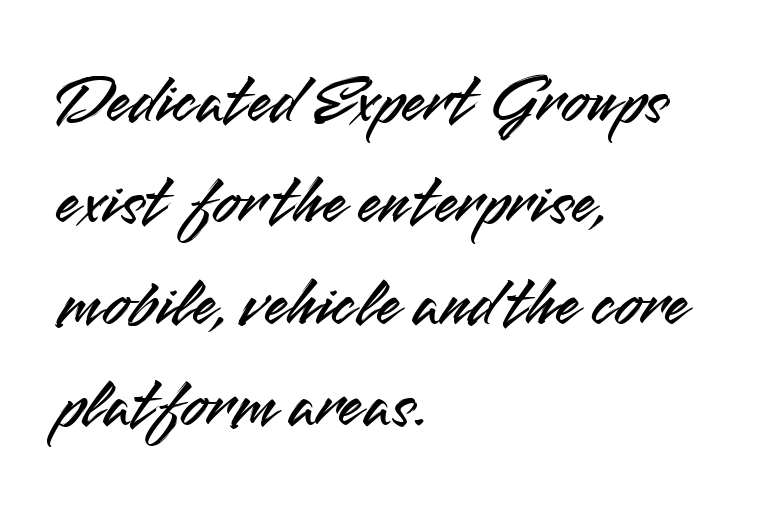
Q: Is the text italic (slanted)? A: Yes.
Q: Is the typeface a serif or a sans-serif typeface? A: Sans-serif.
Q: Is the text underlined? A: No.
Q: How is the paragraph aligned? A: Left-aligned.
Q: Is the spacing between letters normal or unusually wide? A: Normal.
Q: Is the spacing between lines tight, normal or loose? A: Normal.
Q: Width (condensed, normal, or wide)? A: Normal.
Q: Stroke contrast? A: Medium.
Q: x-height? A: Small.
Q: Monospaced? A: No.
